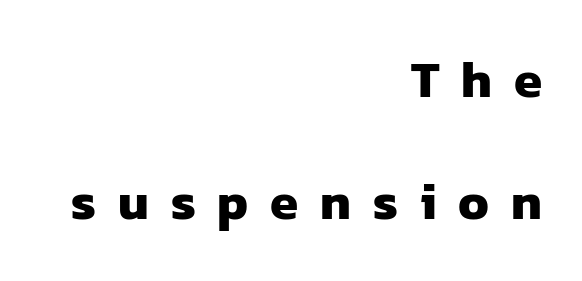
The image shows 51 px heavy sans-serif type; set right-aligned, loose line spacing (2.4x), unusually wide letter spacing (+0.43 em), not underlined; low stroke contrast and a medium x-height.
